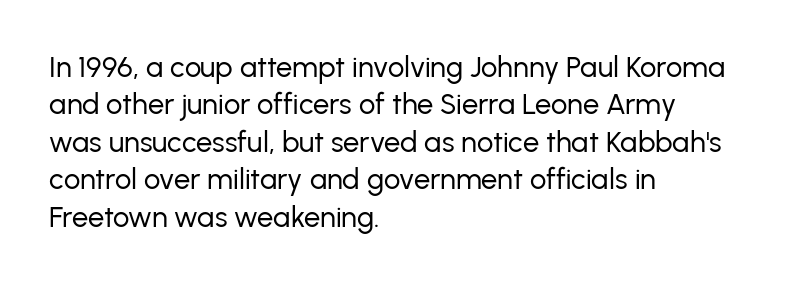
The image shows 29 px regular-weight sans-serif type, upright; set left-aligned, normal line spacing (1.29x), normal letter spacing, not underlined; low stroke contrast and a medium x-height.
